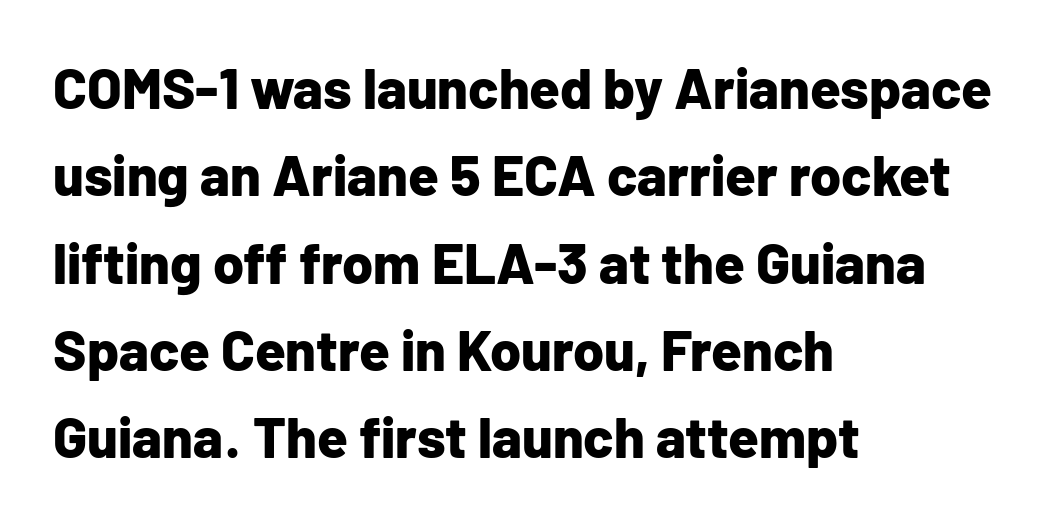
The image shows 56 px bold sans-serif type, upright; set left-aligned, normal line spacing (1.56x), normal letter spacing, not underlined; low stroke contrast and a medium x-height.
